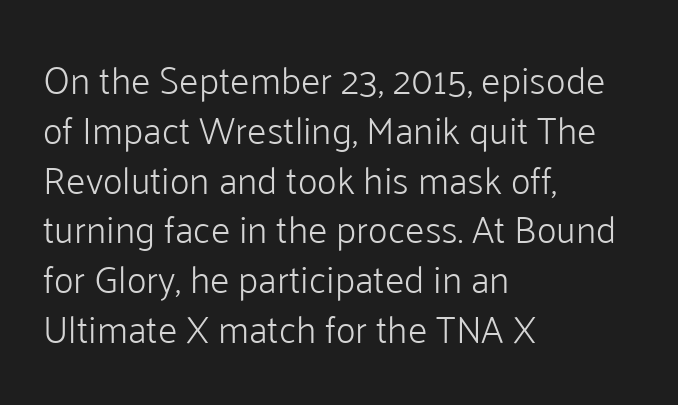
{"serif": "no", "italic": "no", "bold": "no", "weight": "light", "width": "normal", "stroke_contrast": "low", "x_height": "medium", "monospaced": "no", "underline": "no", "align": "left", "line_spacing": "normal", "line_spacing_ratio": 1.31, "letter_spacing": "normal", "letter_spacing_em": 0.0, "glyph_px": 38}
